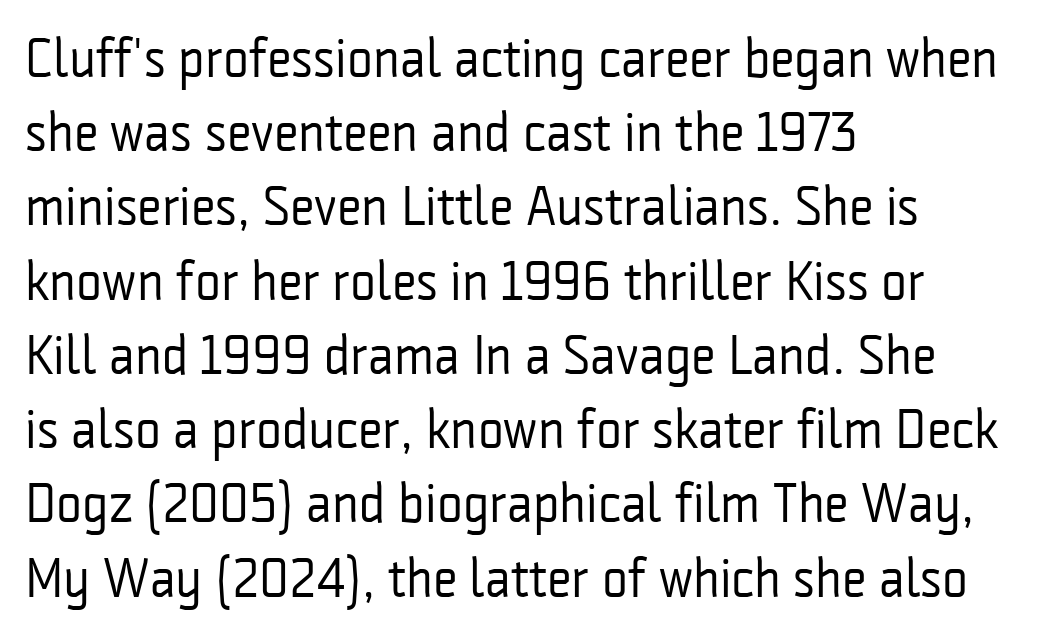
Q: Is the text bold? A: No.
Q: Is the text italic (slanted)? A: No, it is upright.
Q: Is the typeface a serif or a sans-serif typeface? A: Sans-serif.
Q: Is the text underlined? A: No.
Q: How is the paragraph aligned? A: Left-aligned.
Q: Is the spacing between letters normal or unusually wide? A: Normal.
Q: Is the spacing between lines tight, normal or loose? A: Normal.
Q: Width (condensed, normal, or wide)? A: Condensed.
Q: Stroke contrast? A: Low.
Q: x-height? A: Medium.
Q: Monospaced? A: No.
